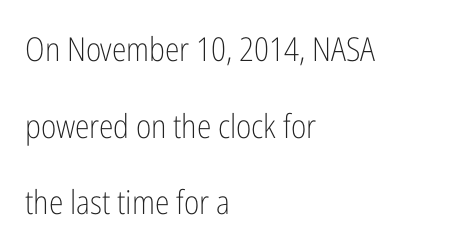
Unbolded letterforms with no extra heft. Observe the absence of serifs on each vertical stroke in this sample. Here the designer chose a conventional face with non-uniform glyph widths. Typeset ragged right — the left edge is the straight one.
